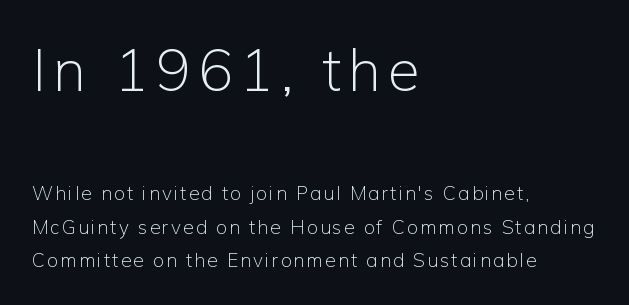
{"serif": "no", "italic": "no", "bold": "no", "weight": "light", "width": "normal", "stroke_contrast": "low", "x_height": "medium", "monospaced": "no", "underline": "no", "align": "left", "line_spacing_ratio": 1.76, "larger_block": "first", "size_ratio": 3.05, "glyph_px": 58}
